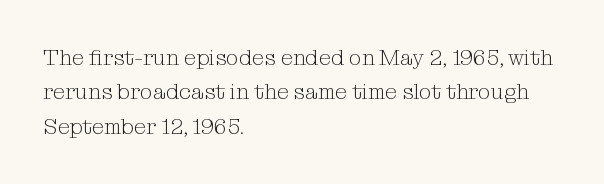
{"italic": "no", "bold": "no", "underline": "no", "align": "left", "line_spacing": "normal", "line_spacing_ratio": 1.56, "letter_spacing": "normal", "letter_spacing_em": 0.0, "glyph_px": 22}
